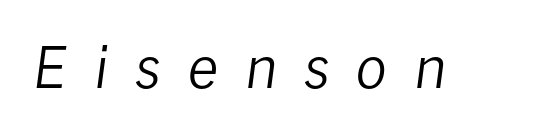
Any mark beneath the type? The region is blank. These lines are rendered in a variable-pitch font. The strokes carry an ordinary text weight at most. Every character sits at an angle, as italics do. Someone cranked the tracking dial way up on this one.
